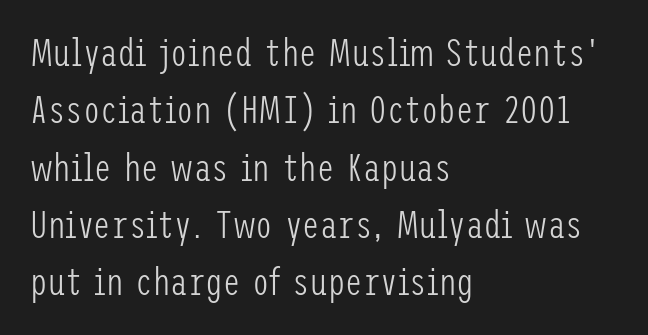
Q: Is the text bold? A: No.
Q: Is the text italic (slanted)? A: No, it is upright.
Q: Is the typeface a serif or a sans-serif typeface? A: Sans-serif.
Q: Is the text underlined? A: No.
Q: How is the paragraph aligned? A: Left-aligned.
Q: Is the spacing between letters normal or unusually wide? A: Normal.
Q: Is the spacing between lines tight, normal or loose? A: Normal.
Q: Width (condensed, normal, or wide)? A: Condensed.
Q: Stroke contrast? A: Low.
Q: x-height? A: Medium.
